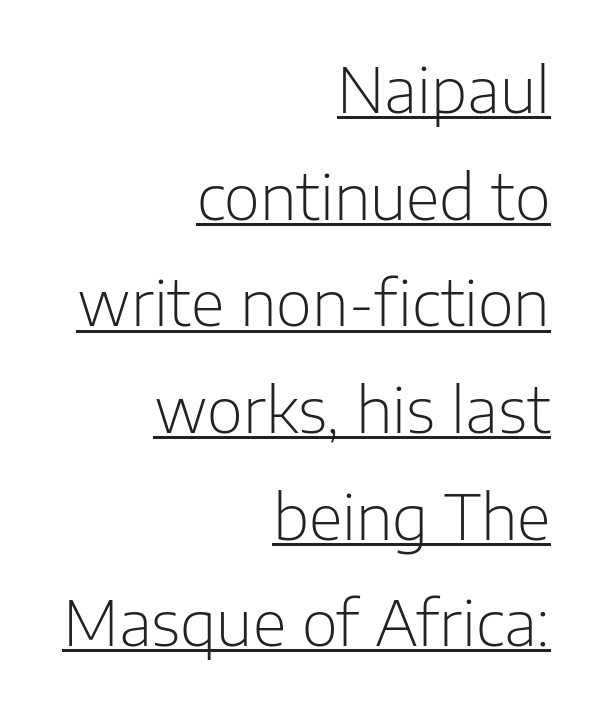
Quick note: not italic, upright. A baseline rule has been typeset under these characters. Weight class: somewhere from thin through regular. The rendering uses natural spacing where letterforms have individual widths. The setting favours the right margin, as signatures and pull-quotes sometimes do. The rendering shows plain stroke endings on the letterforms — a sans-serif design.
